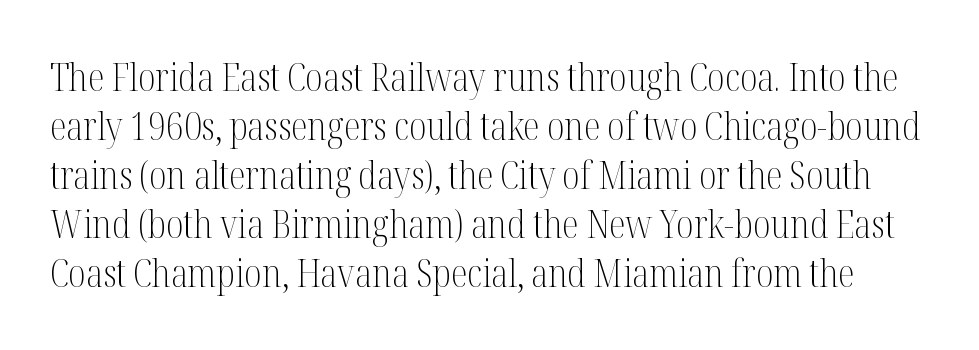
Posture: straight, roman, zero tilt. The letterforms sit shoulder to shoulder at normal distance. Underlining? Definitely not there. The font is comparable to plain body text, perhaps lighter.
